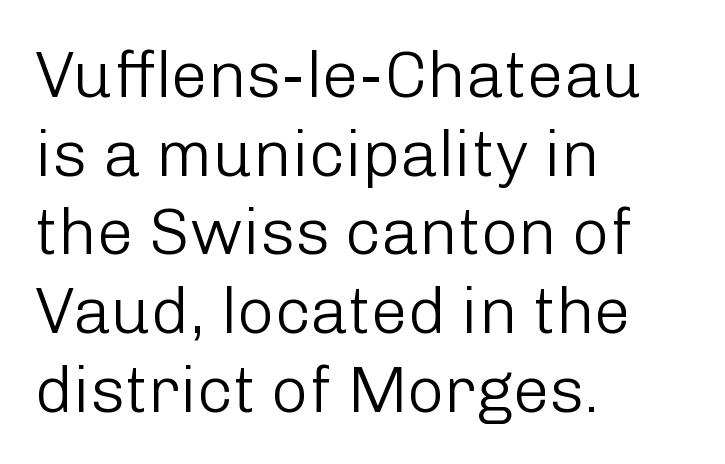
Q: Is the text bold? A: No.
Q: Is the text italic (slanted)? A: No, it is upright.
Q: Is the typeface a serif or a sans-serif typeface? A: Sans-serif.
Q: Is the text underlined? A: No.
Q: How is the paragraph aligned? A: Left-aligned.
Q: Is the spacing between letters normal or unusually wide? A: Normal.
Q: Width (condensed, normal, or wide)? A: Normal.
Q: Stroke contrast? A: Low.
Q: x-height? A: Medium.
Q: Monospaced? A: No.
